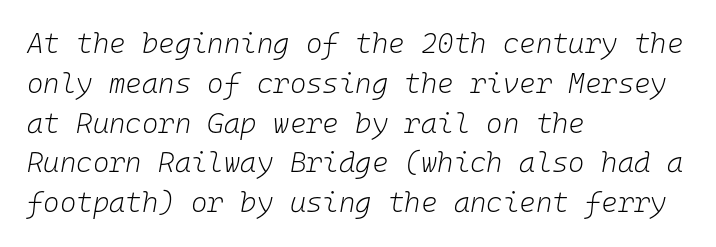
{"italic": "yes", "lean": "right", "slant_degrees": 10, "bold": "no", "weight": "light", "width": "normal", "stroke_contrast": "low", "x_height": "medium", "monospaced": "yes", "underline": "no", "align": "left", "line_spacing": "normal", "line_spacing_ratio": 1.42, "letter_spacing": "normal", "letter_spacing_em": 0.0, "glyph_px": 28}
